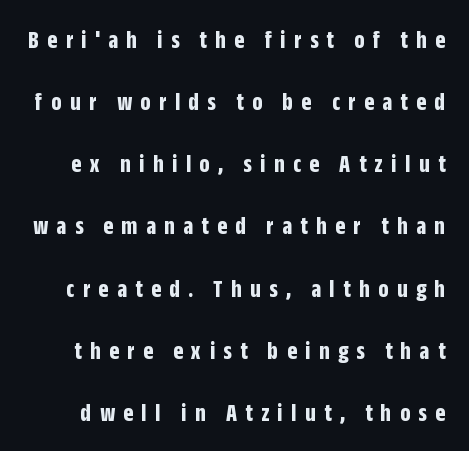
Rows of type keep a wide berth in the vertical direction. Weight: bold. Rule under the text: the space is simply empty. How are the letters spaced? Widely, with obvious added tracking.
